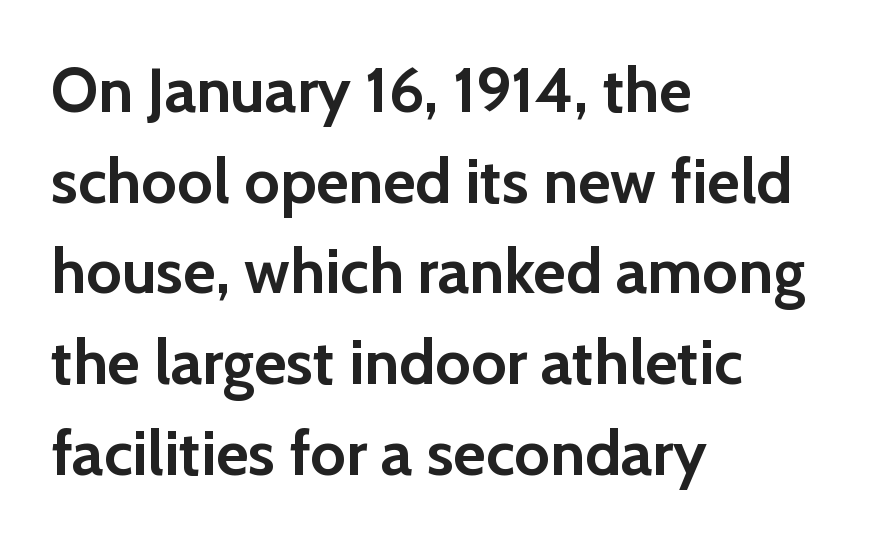
The passage is arranged the way most books set body copy — flush left. The letters are bold, with thick, heavy strokes. This block has exactly the height ordinary leading produces. What kind of face is this? One without serifs — a sans.
